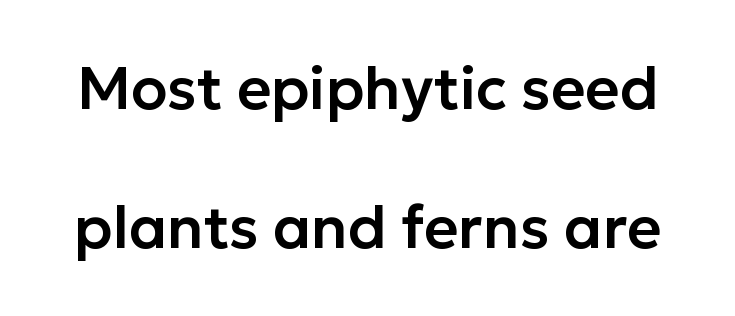
The image shows 59 px sans-serif type, upright; set loose line spacing (2.35x), normal letter spacing, not underlined; low stroke contrast and a medium x-height.
